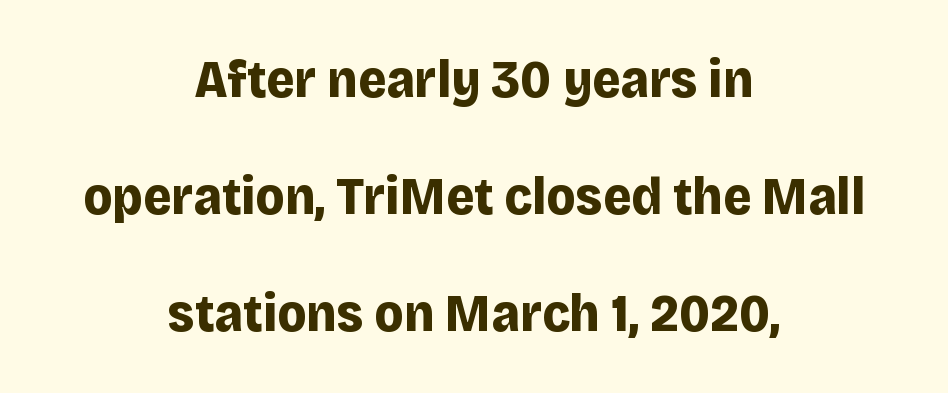
{"serif": "no", "italic": "no", "bold": "yes", "weight": "bold", "width": "normal", "stroke_contrast": "low", "x_height": "large", "monospaced": "no", "underline": "no", "align": "center", "line_spacing": "loose", "line_spacing_ratio": 2.17, "letter_spacing": "normal", "letter_spacing_em": 0.0, "glyph_px": 54}
